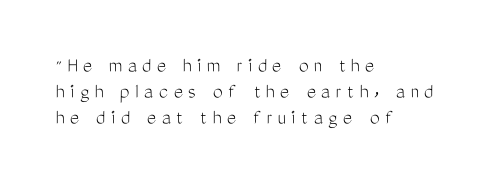
If you drew a line through each stem, it would be perfectly vertical. The tracking reads as deliberately expanded to a designer's eye. Underline: absent. Caption: face not bold, strokes unweighted. The compositor pushed each line to the left boundary.
